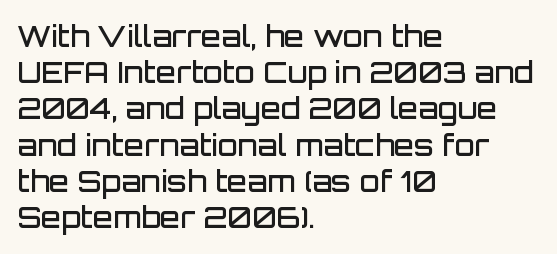
Caption: semibold face, moderately heavy strokes. Each word holds together tightly as a unit, with standard inter-letter gaps. Students, observe: this is what conventionally led text looks like. Letters rest on an invisible, unmarked baseline.
